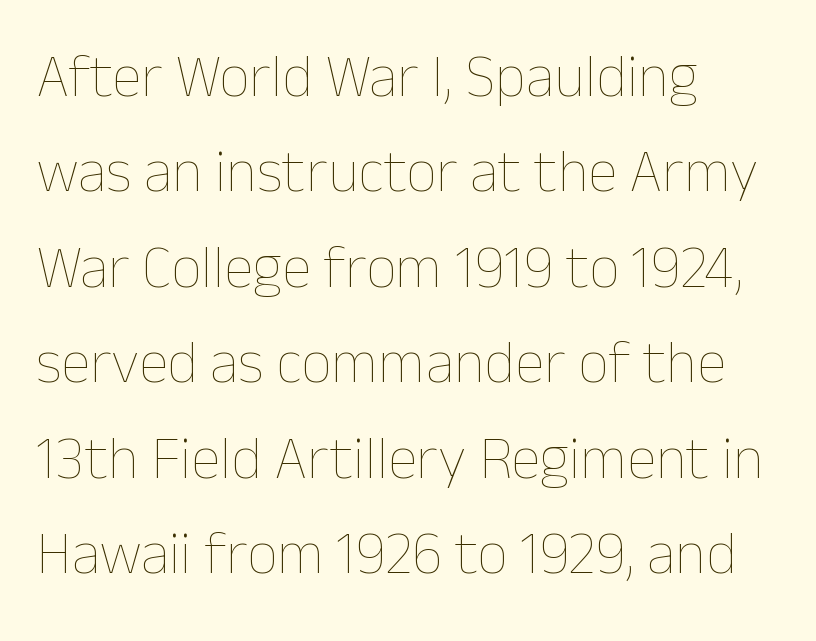
Q: Is the text bold? A: No.
Q: Is the text italic (slanted)? A: No, it is upright.
Q: Is the text underlined? A: No.
Q: How is the paragraph aligned? A: Left-aligned.
Q: Is the spacing between letters normal or unusually wide? A: Normal.
Q: Is the spacing between lines tight, normal or loose? A: Normal.
Q: Width (condensed, normal, or wide)? A: Normal.
Q: Stroke contrast? A: Low.
Q: x-height? A: Medium.
Q: Monospaced? A: No.
